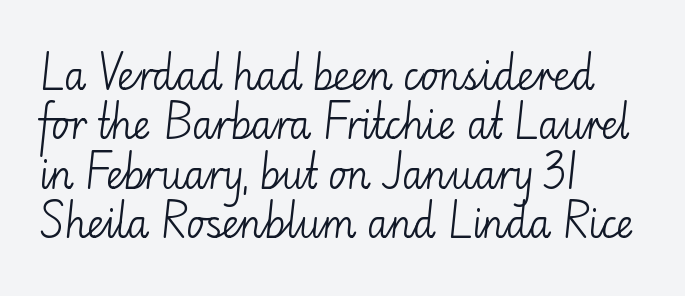
Q: Is the text bold? A: No.
Q: Is the text italic (slanted)? A: Yes.
Q: Is the typeface a serif or a sans-serif typeface? A: Sans-serif.
Q: Is the text underlined? A: No.
Q: How is the paragraph aligned? A: Left-aligned.
Q: Is the spacing between letters normal or unusually wide? A: Normal.
Q: Is the spacing between lines tight, normal or loose? A: Normal.
Q: Width (condensed, normal, or wide)? A: Normal.
Q: Stroke contrast? A: Low.
Q: x-height? A: Small.
Q: Monospaced? A: No.
